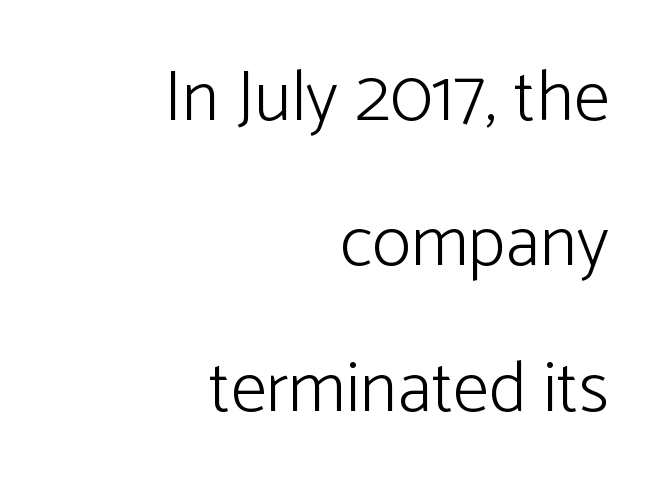
The image shows 73 px light sans-serif type, upright; set right-aligned, loose line spacing (1.99x), normal letter spacing, not underlined; low stroke contrast and a medium x-height.
